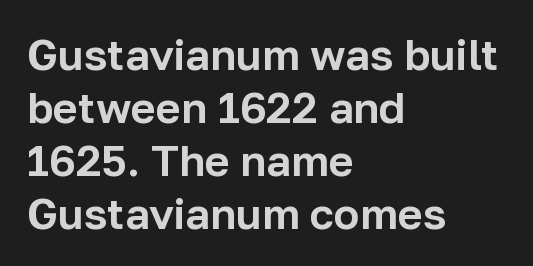
{"serif": "no", "italic": "no", "width": "normal", "stroke_contrast": "low", "x_height": "medium", "monospaced": "no", "underline": "no", "align": "left", "line_spacing_ratio": 1.23, "letter_spacing": "normal", "letter_spacing_em": 0.0, "glyph_px": 43}
